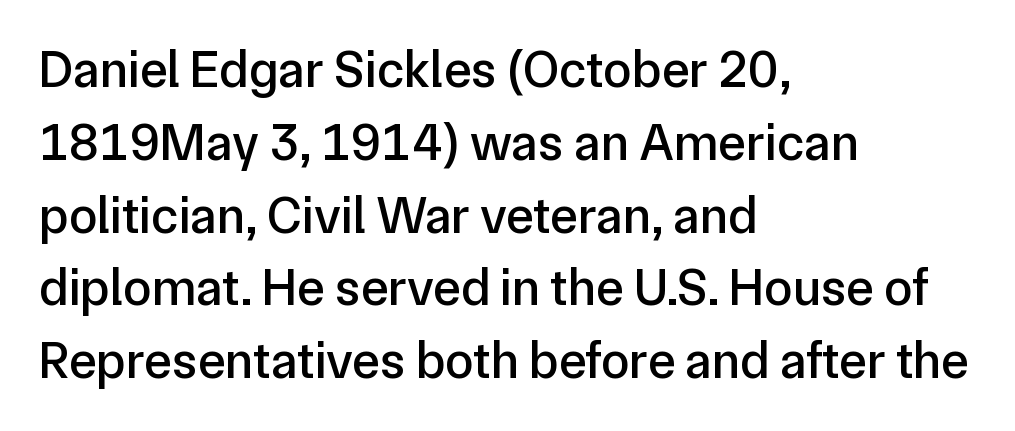
The designer left line spacing at the default. Stroke terminals: plain, sans-serif. This is roman type, the default non-slanted kind. The words here are not underlined. Line starts are locked; line ends wander. A typesetter would call this proportional, since set widths differ per character.
